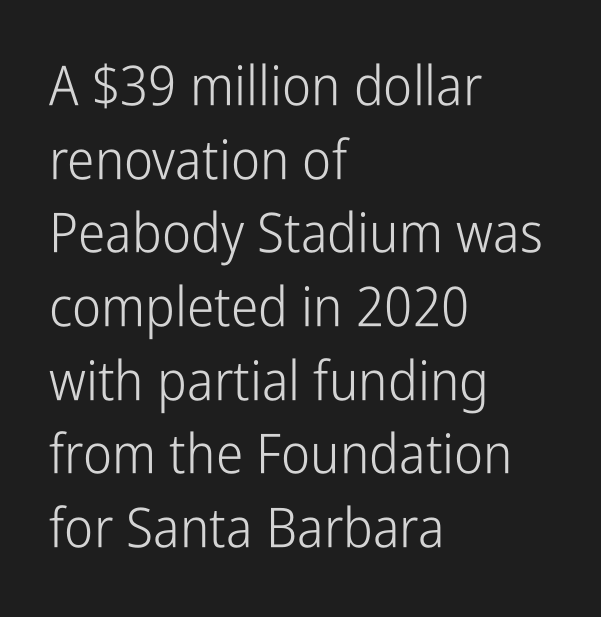
Reading down the block, your eye returns to a fixed left position each line. The rendering uses a moderate line-height, typical for paragraphs. The space directly below the letters is spotless. Font category for this specimen: sans-serif. Ordinary non-slanted type is in use. Nobody touched the tracking dial on this one.
